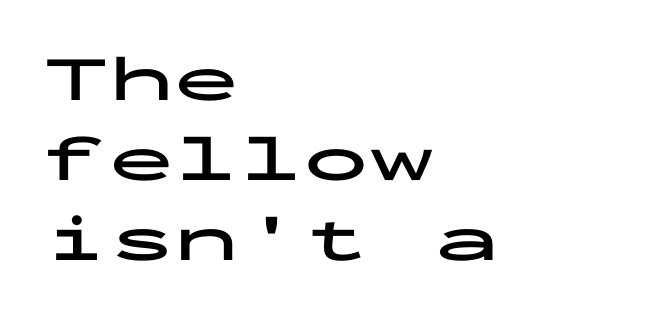
Q: Is the text bold? A: Yes.
Q: Is the text italic (slanted)? A: No, it is upright.
Q: Is the typeface a serif or a sans-serif typeface? A: Sans-serif.
Q: Is the text underlined? A: No.
Q: How is the paragraph aligned? A: Left-aligned.
Q: Is the spacing between letters normal or unusually wide? A: Normal.
Q: Width (condensed, normal, or wide)? A: Wide.
Q: Stroke contrast? A: Low.
Q: x-height? A: Medium.
Q: Monospaced? A: Yes.
